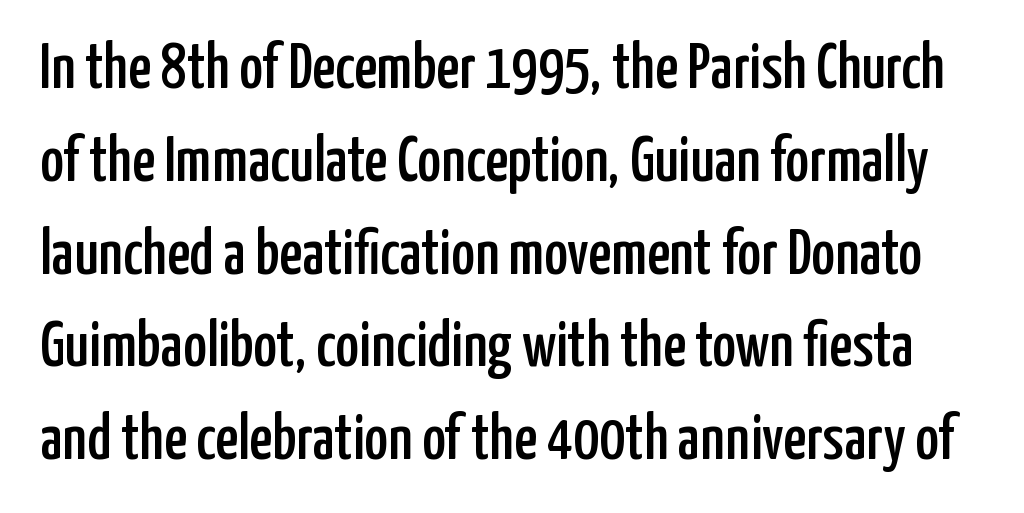
The image shows 64 px condensed sans-serif type, upright; set normal line spacing (1.45x), normal letter spacing, not underlined; low stroke contrast and a medium x-height.
